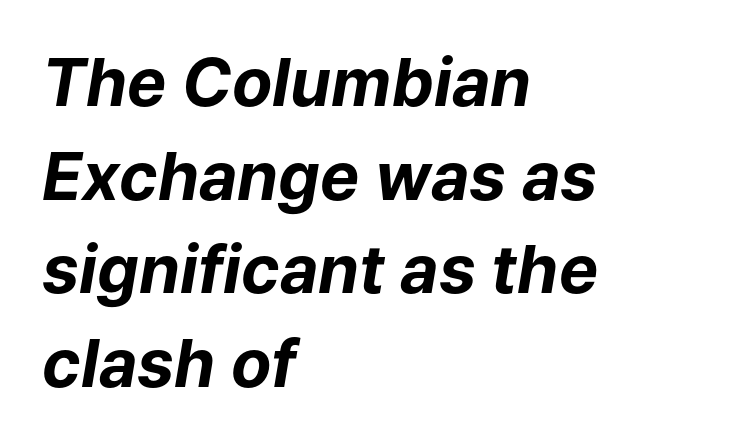
{"italic": "yes", "lean": "right", "slant_degrees": 9, "bold": "yes", "weight": "bold", "width": "normal", "stroke_contrast": "low", "x_height": "medium", "monospaced": "no", "underline": "no", "align": "left", "line_spacing": "normal", "line_spacing_ratio": 1.42, "letter_spacing": "normal", "letter_spacing_em": 0.0, "glyph_px": 66}
